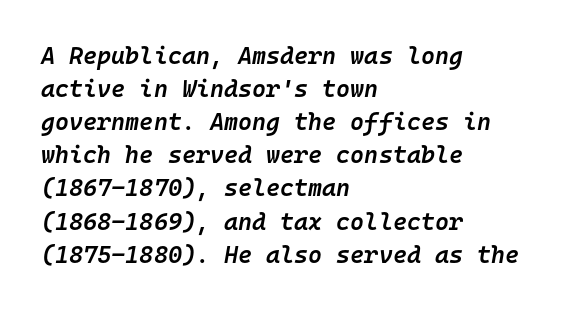
The image shows 24 px text type, italic (leaning right); set left-aligned, normal line spacing (1.38x), normal letter spacing, not underlined.
